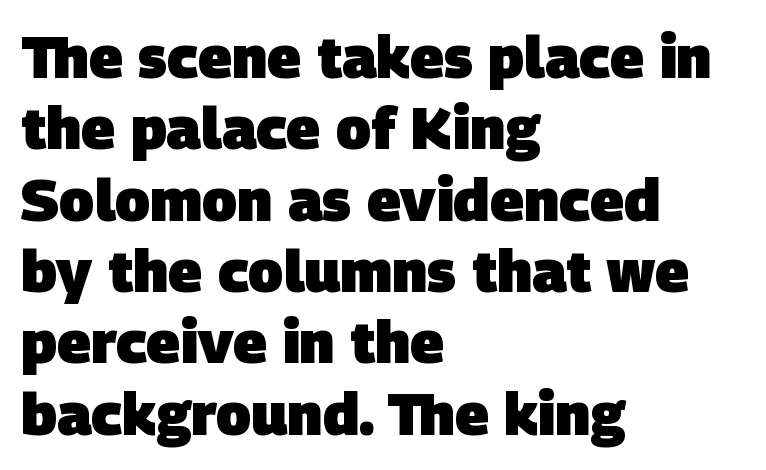
{"serif": "no", "bold": "yes", "weight": "heavy", "width": "normal", "stroke_contrast": "low", "x_height": "large", "monospaced": "no", "underline": "no", "align": "left", "line_spacing_ratio": 1.23, "letter_spacing": "normal", "letter_spacing_em": 0.0, "glyph_px": 58}
